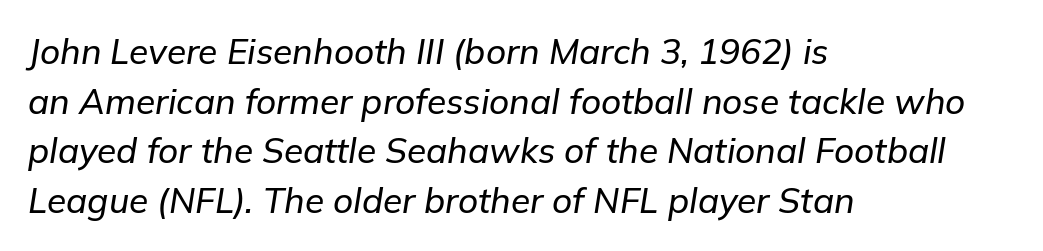
{"italic": "yes", "lean": "right", "slant_degrees": 9, "width": "normal", "stroke_contrast": "low", "x_height": "medium", "monospaced": "no", "underline": "no", "align": "left", "line_spacing": "normal", "line_spacing_ratio": 1.42, "letter_spacing": "normal", "letter_spacing_em": 0.0, "glyph_px": 35}
